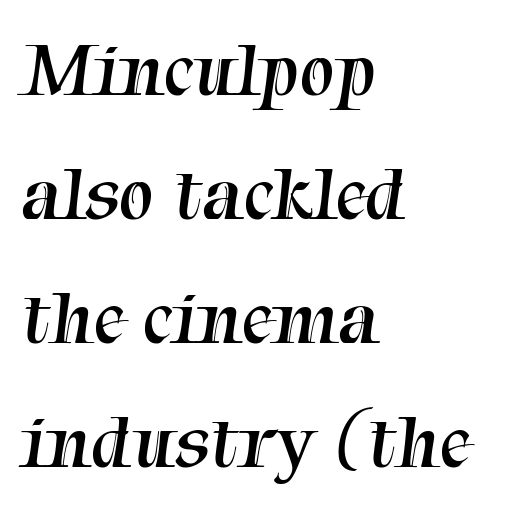
The image shows 78 px regular-weight serif type; set left-aligned, normal line spacing (1.59x), normal letter spacing, not underlined; medium stroke contrast and a medium x-height.
